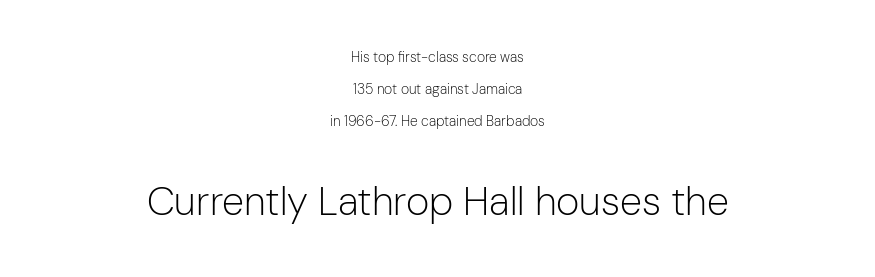
{"serif": "no", "italic": "no", "bold": "no", "weight": "light", "width": "normal", "stroke_contrast": "low", "x_height": "medium", "monospaced": "no", "underline": "no", "align": "center", "line_spacing": "loose", "line_spacing_ratio": 2.27, "letter_spacing": "normal", "letter_spacing_em": 0.0, "larger_block": "second", "size_ratio": 2.86, "glyph_px": 40}
